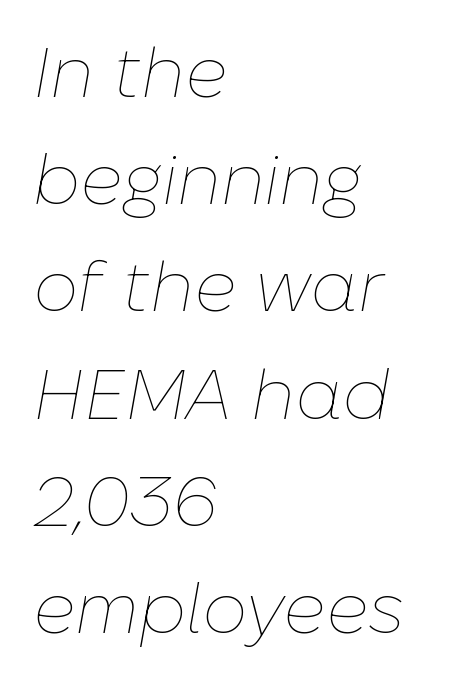
{"italic": "yes", "lean": "right", "slant_degrees": 10, "bold": "no", "weight": "thin", "width": "normal", "stroke_contrast": "low", "x_height": "medium", "monospaced": "no", "underline": "no", "align": "left", "line_spacing": "normal", "line_spacing_ratio": 1.51, "letter_spacing": "normal", "letter_spacing_em": 0.0, "glyph_px": 71}
